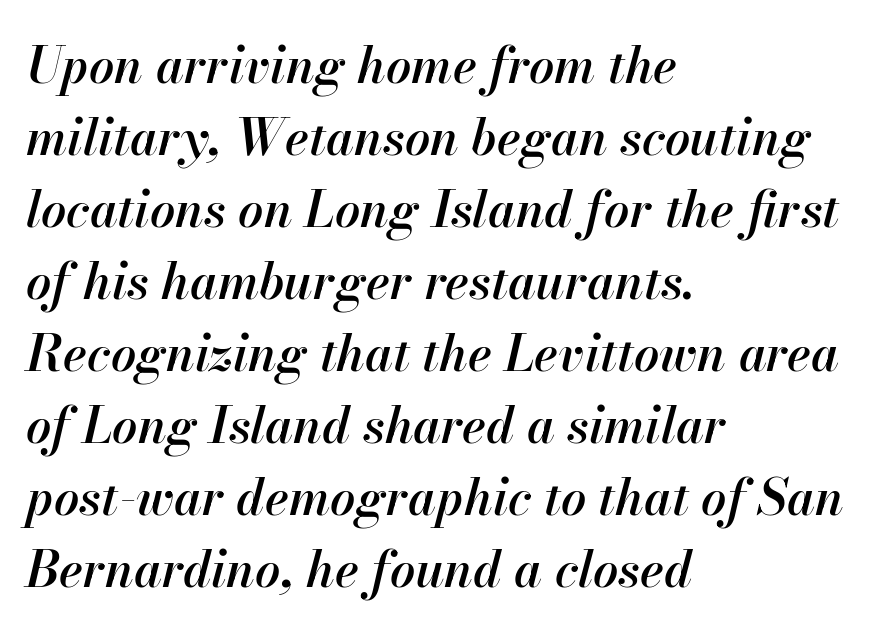
Q: Is the text bold? A: Semi-bold.
Q: Is the text italic (slanted)? A: Yes, it leans right by about 13 degrees.
Q: Is the text underlined? A: No.
Q: How is the paragraph aligned? A: Left-aligned.
Q: Is the spacing between letters normal or unusually wide? A: Normal.
Q: Is the spacing between lines tight, normal or loose? A: Normal.
Q: Width (condensed, normal, or wide)? A: Normal.
Q: Stroke contrast? A: High.
Q: x-height? A: Small.
Q: Monospaced? A: No.
